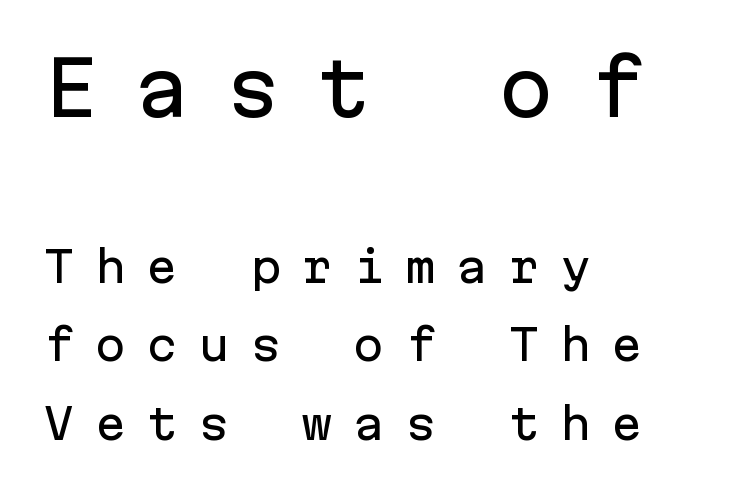
{"serif": "no", "italic": "no", "width": "normal", "stroke_contrast": "low", "x_height": "medium", "monospaced": "yes", "underline": "no", "align": "left", "line_spacing_ratio": 1.87, "letter_spacing": "wide", "letter_spacing_em": 0.48, "larger_block": "first", "size_ratio": 1.76, "glyph_px": 74}
